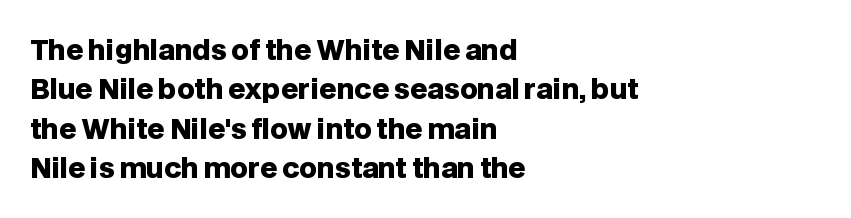
The image shows 27 px bold type, upright; set left-aligned, normal line spacing (1.46x), normal letter spacing, not underlined.
